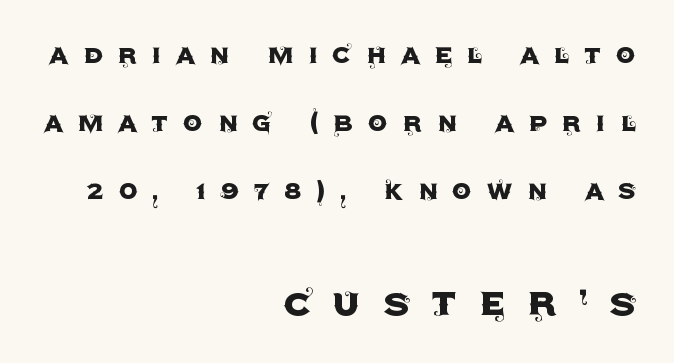
Q: Is the text italic (slanted)? A: No, it is upright.
Q: Is the typeface a serif or a sans-serif typeface? A: Sans-serif.
Q: Is the text underlined? A: No.
Q: How is the paragraph aligned? A: Right-aligned.
Q: Is the spacing between letters normal or unusually wide? A: Unusually wide.
Q: Is the spacing between lines tight, normal or loose? A: Loose.
Q: Which block of text is set in a larger size, the first (top) or the second (bottom)? A: The second (bottom) one.
Q: Width (condensed, normal, or wide)? A: Normal.
Q: x-height? A: Large.
Q: Monospaced? A: No.
